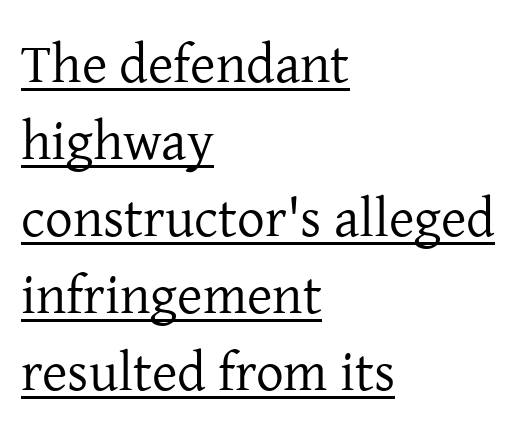
{"serif": "yes", "italic": "no", "bold": "no", "weight": "regular", "width": "normal", "stroke_contrast": "low", "x_height": "medium", "monospaced": "no", "underline": "yes", "align": "left", "line_spacing": "normal", "line_spacing_ratio": 1.4, "letter_spacing": "normal", "letter_spacing_em": 0.0, "glyph_px": 55}
